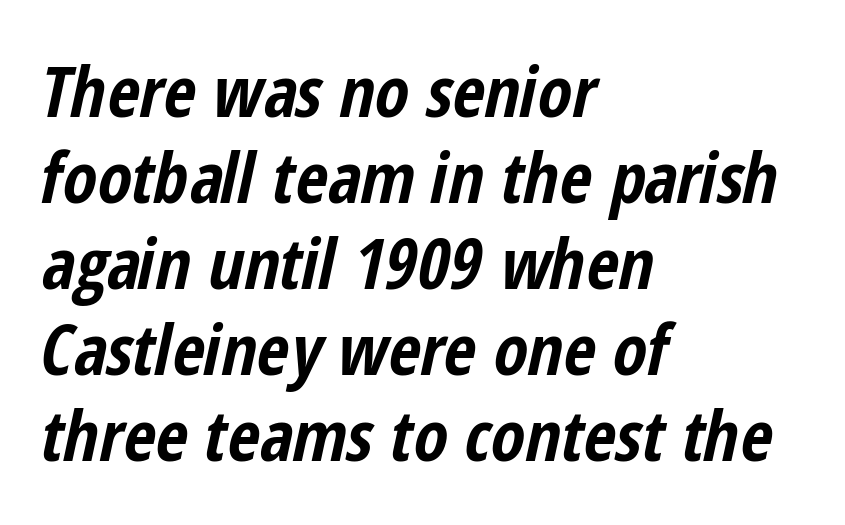
{"italic": "yes", "lean": "right", "slant_degrees": 12, "bold": "yes", "weight": "bold", "width": "condensed", "stroke_contrast": "low", "x_height": "medium", "monospaced": "no", "underline": "no", "align": "left", "line_spacing_ratio": 1.23, "letter_spacing": "normal", "letter_spacing_em": 0.0, "glyph_px": 70}
